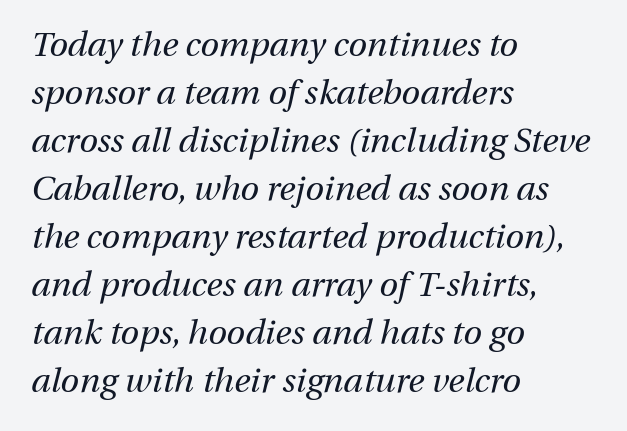
Q: Is the text bold? A: No.
Q: Is the text italic (slanted)? A: Yes, it leans right by about 13 degrees.
Q: Is the text underlined? A: No.
Q: How is the paragraph aligned? A: Left-aligned.
Q: Is the spacing between letters normal or unusually wide? A: Normal.
Q: Is the spacing between lines tight, normal or loose? A: Normal.
Q: Width (condensed, normal, or wide)? A: Normal.
Q: Stroke contrast? A: Medium.
Q: x-height? A: Medium.
Q: Monospaced? A: No.
